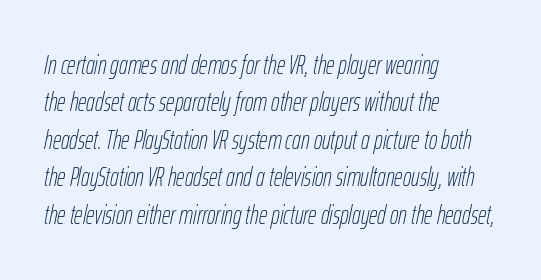
The image shows 26 px text type, italic (leaning right); set left-aligned, normal line spacing (1.44x), normal letter spacing, not underlined.
